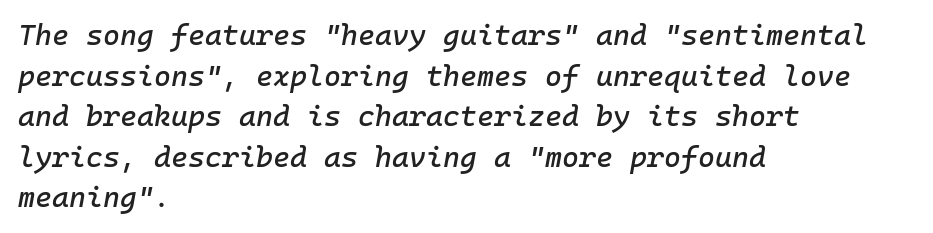
{"italic": "yes", "lean": "right", "slant_degrees": 10, "width": "normal", "stroke_contrast": "low", "x_height": "medium", "monospaced": "yes", "underline": "no", "align": "left", "line_spacing": "normal", "line_spacing_ratio": 1.4, "letter_spacing": "normal", "letter_spacing_em": 0.0, "glyph_px": 29}
